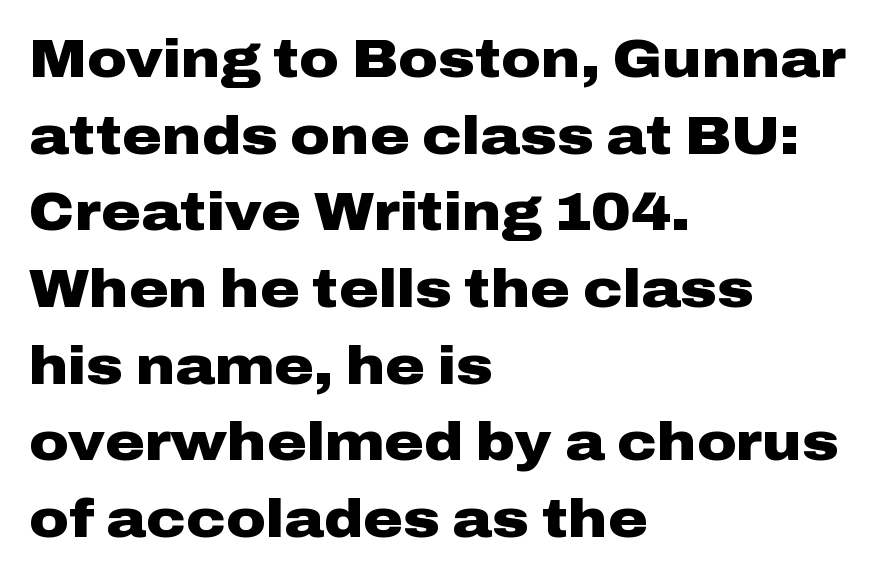
The image shows 54 px heavy, wide sans-serif type, upright; set left-aligned, normal line spacing (1.42x), normal letter spacing, not underlined; low stroke contrast and a medium x-height.
